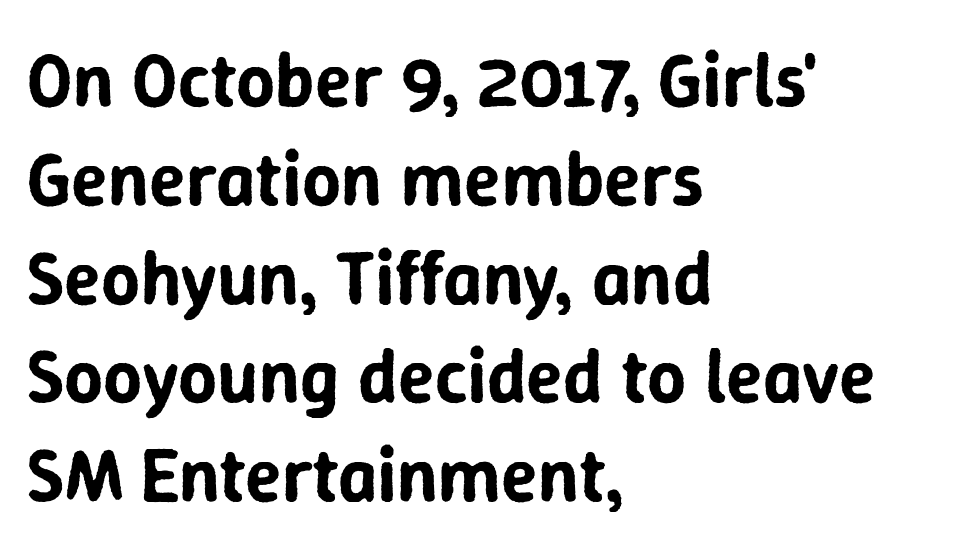
Underlining? Definitely not there. Letter spacing: default. Whoever set this chose a conventional vertical rhythm. Are there feet on the stems? There aren't — it's a sans. Characters remain perfectly vertical along every line.
